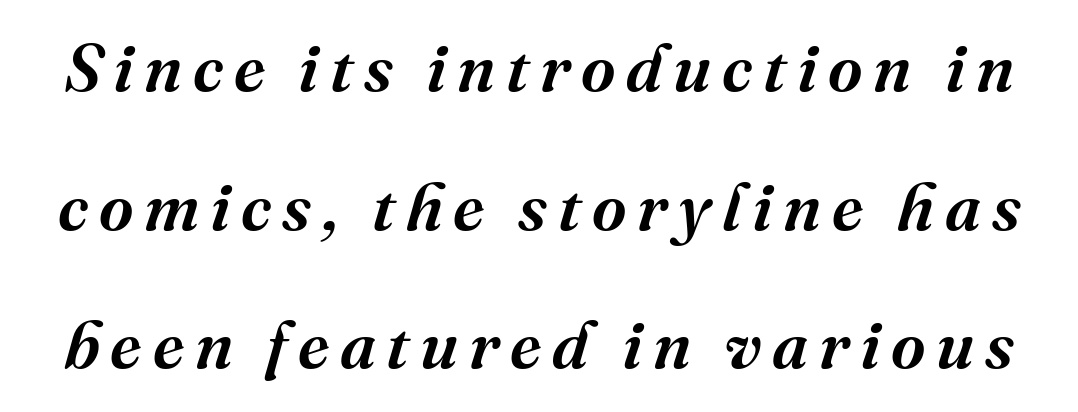
{"serif": "yes", "italic": "yes", "lean": "right", "slant_degrees": 16, "bold": "semi", "weight": "semibold", "width": "normal", "stroke_contrast": "medium", "x_height": "medium", "monospaced": "no", "underline": "no", "line_spacing": "loose", "line_spacing_ratio": 2.07, "glyph_px": 67}
